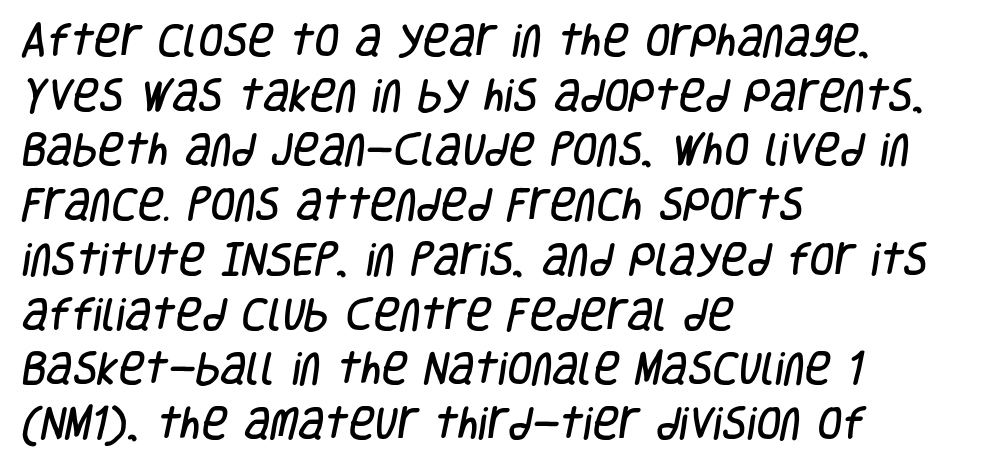
{"serif": "no", "width": "condensed", "stroke_contrast": "low", "x_height": "large", "monospaced": "no", "underline": "no", "align": "left", "line_spacing": "normal", "line_spacing_ratio": 1.52, "letter_spacing": "normal", "letter_spacing_em": 0.0, "glyph_px": 36}
